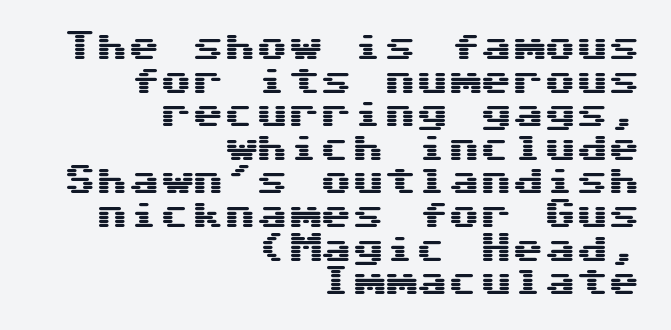
Font category for this specimen: sans-serif. These lines are rendered in a fixed-pitch font. Honestly, the letter spacing is just normal — you wouldn't notice it. Notice how the passage keeps a crisp vertical edge on the right only. The axis of the letterforms is exactly vertical.
